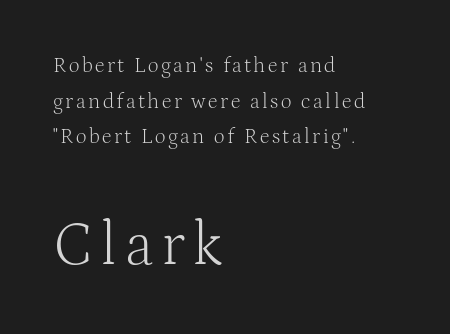
The font family rendered here belongs to the serif group. The face used here is proportionally spaced, like ordinary book or web type. Teacher's note: observe the even left margin — that is flush-left alignment. Look at the glyph heights: the lower group is clearly the bigger setting. The string is rendered with underlining switched off.
